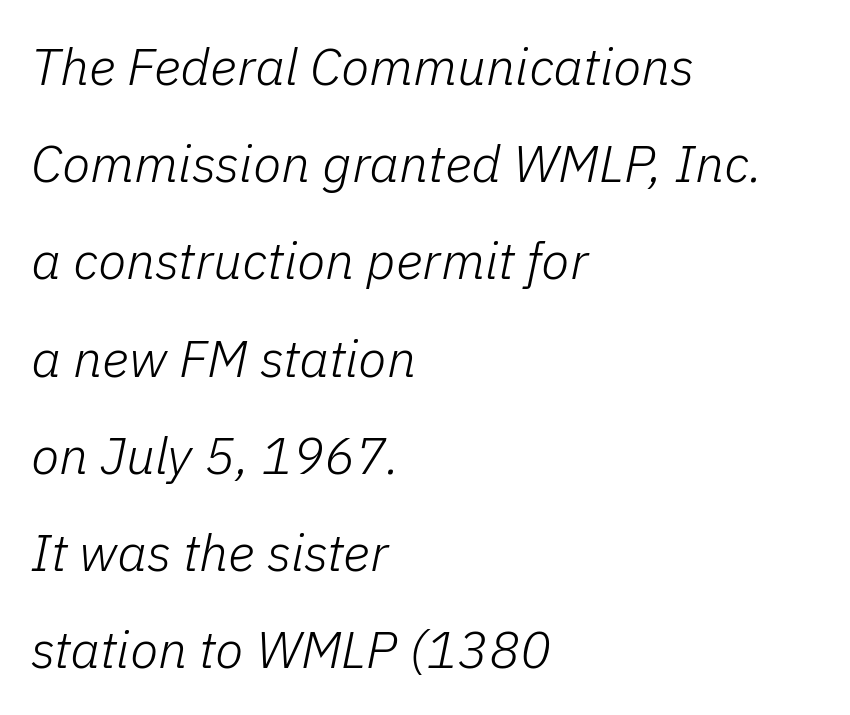
Is the type heavy? It reads as light-to-regular instead. Proportional: the letters do not fall into vertical columns. Unmarked baselines from the first word to the last. Visually the block forms a straight wall on the left and a jagged coastline on the right. No extra tracking has been applied to these lines.
